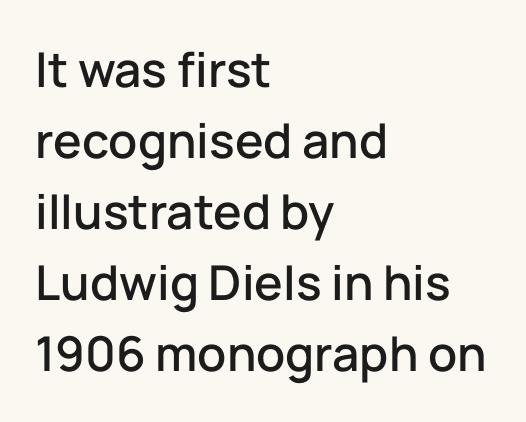
Q: Is the text italic (slanted)? A: No, it is upright.
Q: Is the typeface a serif or a sans-serif typeface? A: Sans-serif.
Q: Is the text underlined? A: No.
Q: How is the paragraph aligned? A: Left-aligned.
Q: Is the spacing between letters normal or unusually wide? A: Normal.
Q: Is the spacing between lines tight, normal or loose? A: Normal.
Q: Width (condensed, normal, or wide)? A: Normal.
Q: Stroke contrast? A: Low.
Q: x-height? A: Medium.
Q: Monospaced? A: No.
